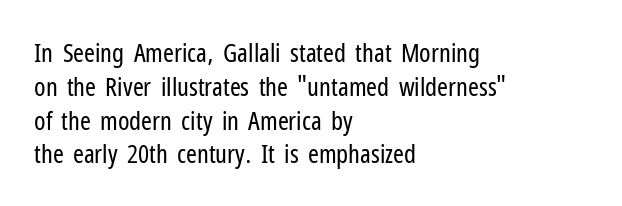
The image shows 26 px text type, upright; set left-aligned, normal line spacing (1.3x), normal letter spacing, not underlined.
